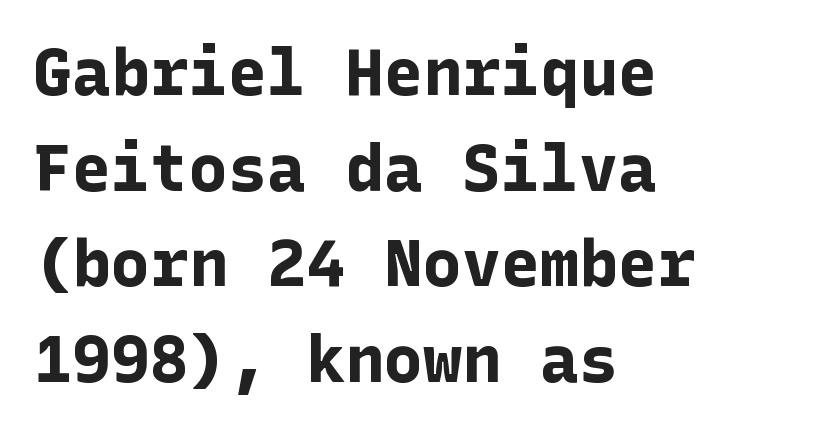
Tracking value appears to be zero — textbook default spacing. The lettering stays uniformly vertical, giving the passage a roman look. Short and long lines alike share a common starting point at left. The designer went with a sans here, leaving each stem footless.
